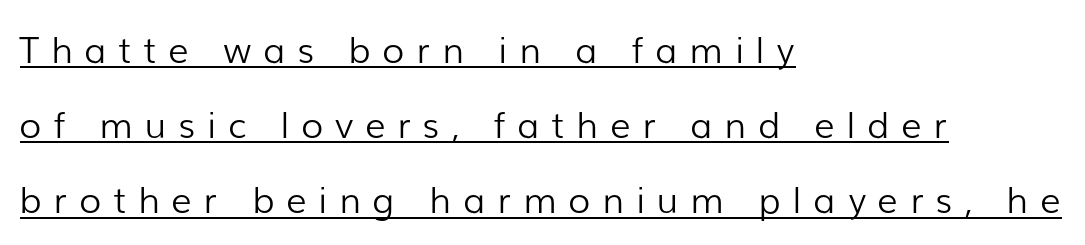
{"serif": "no", "italic": "no", "bold": "no", "weight": "light", "width": "normal", "stroke_contrast": "low", "x_height": "medium", "monospaced": "no", "underline": "yes", "align": "left", "line_spacing": "loose", "line_spacing_ratio": 2.09, "letter_spacing": "wide", "letter_spacing_em": 0.33, "glyph_px": 36}
